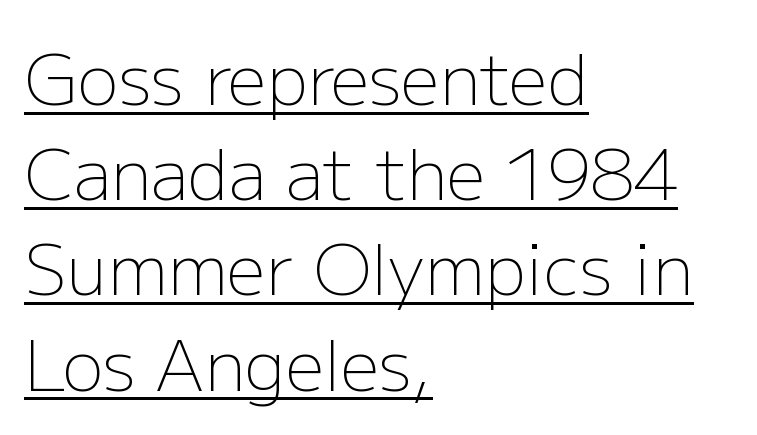
The image shows 69 px light sans-serif type, upright; set left-aligned, normal line spacing (1.38x), normal letter spacing, underlined; low stroke contrast and a medium x-height.
